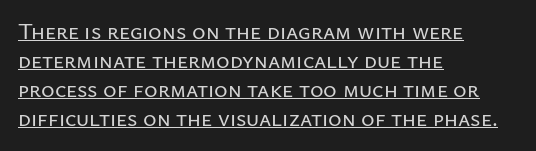
Check the space under the baseline: a stroke is drawn there. Vertical strokes here are truly vertical. The setting favours the left margin, as ordinary paragraphs usually do. In terms of leading, this rendering sits right in the middle. This sample uses plain, unmodified letter spacing.
